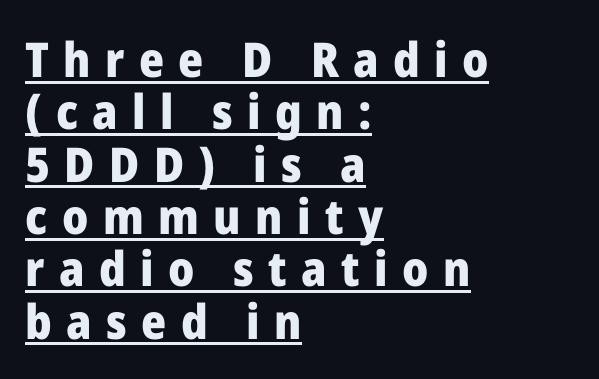
Q: Is the text bold? A: Yes.
Q: Is the text italic (slanted)? A: No, it is upright.
Q: Is the typeface a serif or a sans-serif typeface? A: Sans-serif.
Q: Is the text underlined? A: Yes.
Q: How is the paragraph aligned? A: Left-aligned.
Q: Is the spacing between letters normal or unusually wide? A: Unusually wide.
Q: Is the spacing between lines tight, normal or loose? A: Tight.
Q: Width (condensed, normal, or wide)? A: Normal.
Q: Stroke contrast? A: Low.
Q: x-height? A: Medium.
Q: Monospaced? A: No.
